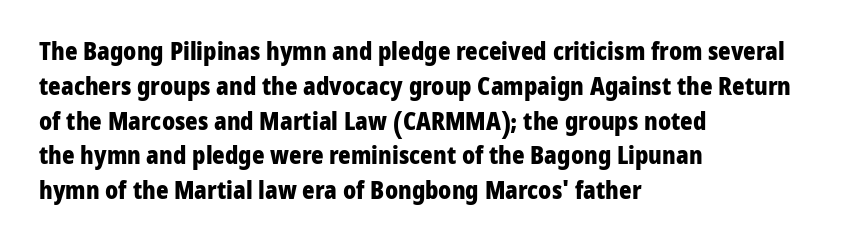
Nope, not italic — everything's standing straight. The passage shown has conventional tracking throughout. Bold? Absolutely — the strokes are thick and heavy. If you drew a ruler down the left edge, every line would touch it. The gap between lines stays unmarked. Horizontal bands of white between lines are of average thickness.
